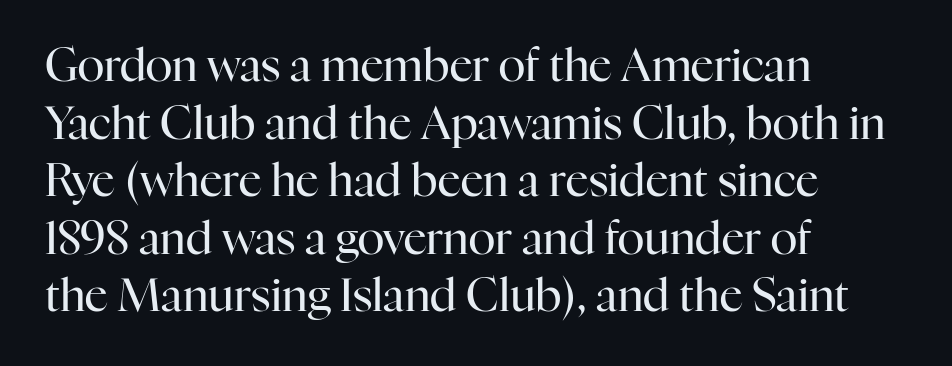
Rule under the text: the space is simply empty. Each word holds together tightly as a unit, with standard inter-letter gaps. The designer left line spacing at the default. The weight tops out at a normal text grade. Old-style or modern, the face here clearly has serifs. These lines were composed using upright roman letters.
